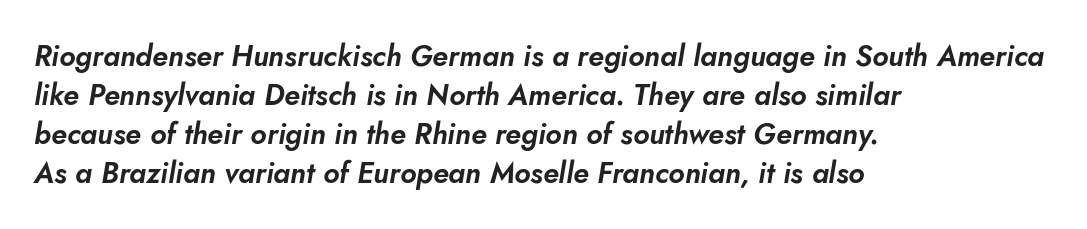
{"italic": "yes", "lean": "right", "slant_degrees": 10, "width": "normal", "stroke_contrast": "low", "x_height": "small", "monospaced": "no", "underline": "no", "align": "left", "line_spacing": "normal", "line_spacing_ratio": 1.35, "letter_spacing": "normal", "letter_spacing_em": 0.0, "glyph_px": 29}
